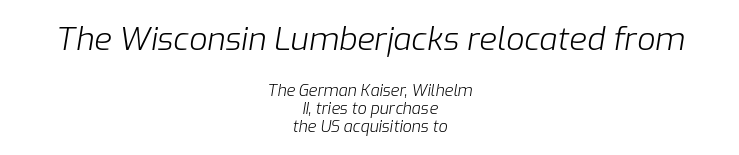
Compared with typical body copy, the letter spacing here is the same. Underlining? Definitely not there. Regarding leading, the lines here are crowded together. The passage is arranged like a title page — every line centered. Between these two stacked blocks, the higher one wins on size.
